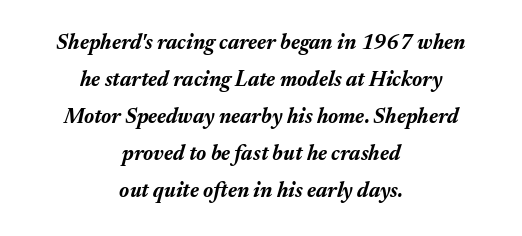
Inter-character spacing is left at the font's built-in metrics. Is the type slanted? Yes — the strokes lean at a clear angle. Each line is balanced around a shared central axis. Plenty of ink on the page — the face is bold. Rule under the text: the space is simply empty.
